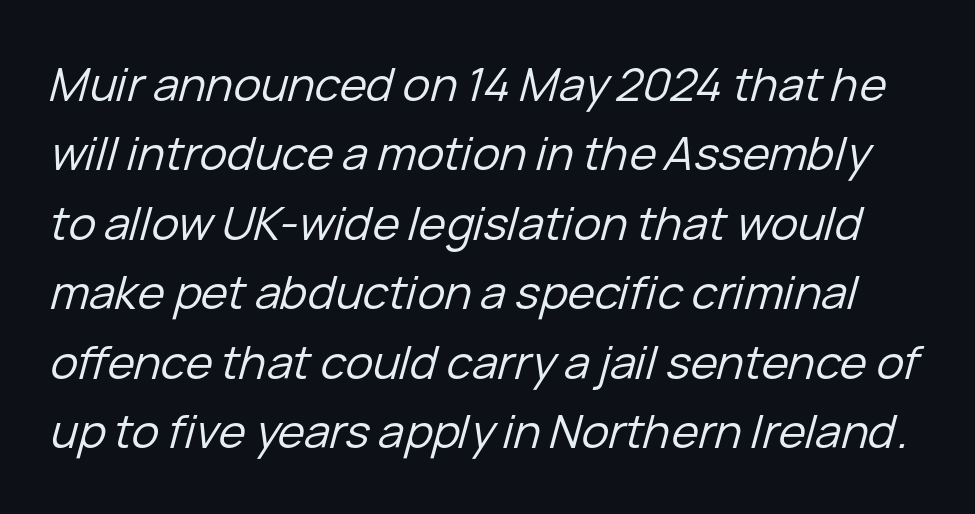
The passage shown is typed in a proportional face where columns would drift. How would I describe the line gaps? Plain and ordinary. The axis of the letterforms is tilted away from vertical. Rule under the text: the space is simply empty.
